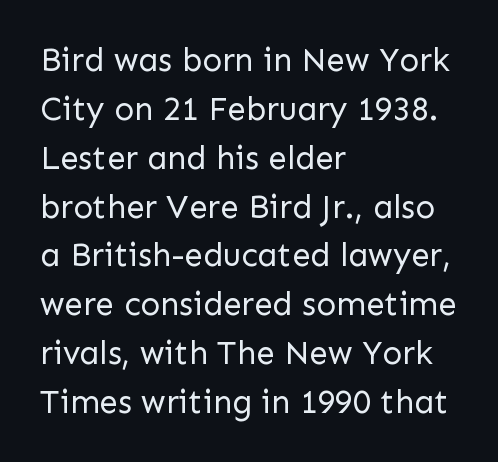
{"serif": "no", "italic": "no", "bold": "no", "weight": "regular", "width": "normal", "stroke_contrast": "low", "x_height": "medium", "monospaced": "no", "underline": "no", "align": "left", "line_spacing": "normal", "line_spacing_ratio": 1.48, "letter_spacing": "normal", "letter_spacing_em": 0.0, "glyph_px": 33}
